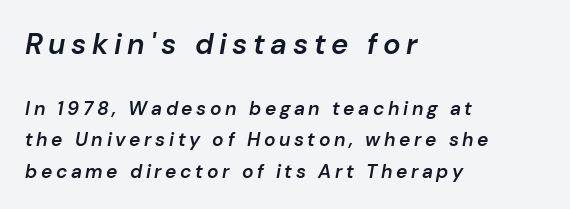
The image shows 29 px semibold type, italic (leaning right); set left-aligned, normal line spacing (1.65x), not underlined; the first (top) block is 1.53x larger; low stroke contrast and a medium x-height.
